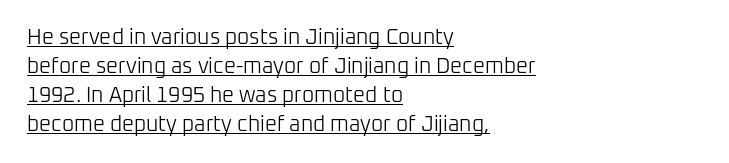
Q: Is the text bold? A: No.
Q: Is the text italic (slanted)? A: No, it is upright.
Q: Is the text underlined? A: Yes.
Q: How is the paragraph aligned? A: Left-aligned.
Q: Is the spacing between letters normal or unusually wide? A: Normal.
Q: Is the spacing between lines tight, normal or loose? A: Normal.
